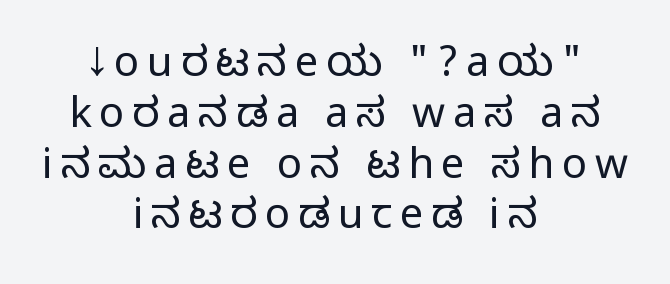
{"serif": "no", "italic": "no", "width": "condensed", "stroke_contrast": "medium", "monospaced": "no", "underline": "no", "align": "center", "line_spacing_ratio": 1.21, "glyph_px": 42}
